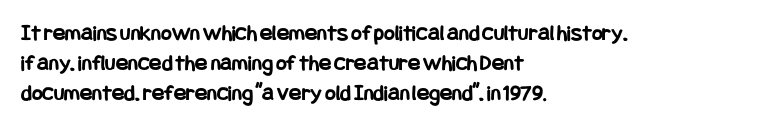
Does extra space separate the letters? No, they use regular spacing. The passage is arranged the way most books set body copy — flush left. Successive baselines arrive at the customary interval. Posture: upright roman. Is the type bold? Yes — the strokes are clearly thick and heavy.
